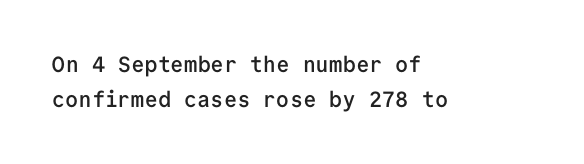
{"italic": "no", "bold": "semi", "underline": "no", "align": "left", "line_spacing": "normal", "line_spacing_ratio": 1.58, "letter_spacing": "normal", "letter_spacing_em": 0.0, "glyph_px": 22}
